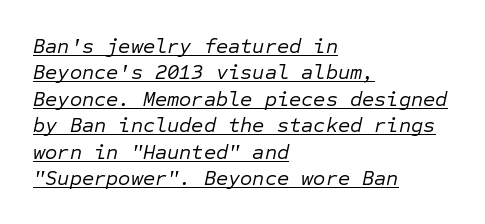
Q: Is the text bold? A: No.
Q: Is the text italic (slanted)? A: Yes, it leans right by about 12 degrees.
Q: Is the text underlined? A: Yes.
Q: How is the paragraph aligned? A: Left-aligned.
Q: Is the spacing between letters normal or unusually wide? A: Normal.
Q: Is the spacing between lines tight, normal or loose? A: Normal.
